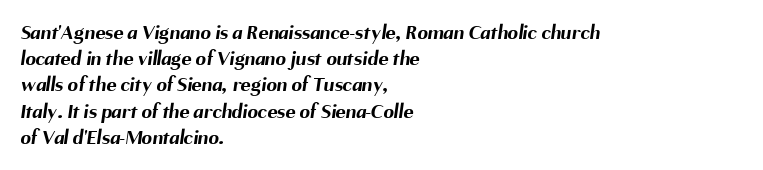
The image shows 21 px bold type; set left-aligned, normal line spacing (1.25x), normal letter spacing, not underlined.
